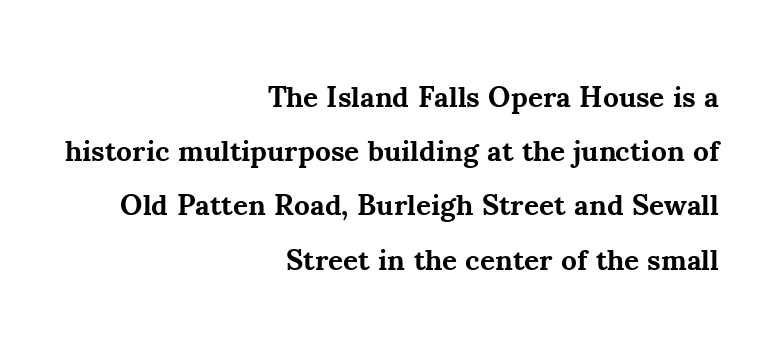
The image shows 29 px bold serif type, upright; set right-aligned, line spacing 1.87x, normal letter spacing, not underlined; medium stroke contrast and a small x-height.
